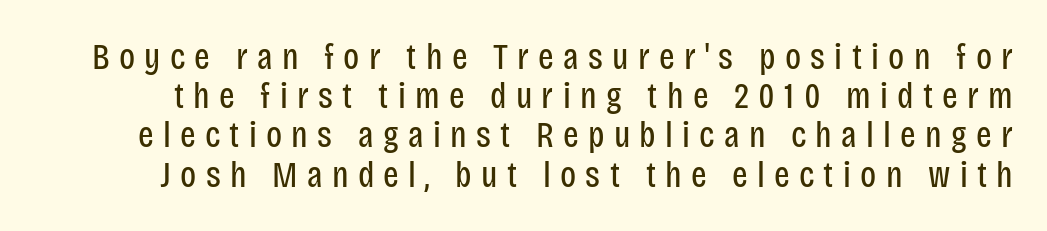
The image shows 37 px regular-weight, condensed sans-serif type, upright; set tight line spacing (1.06x), unusually wide letter spacing (+0.25 em), not underlined; low stroke contrast and a large x-height.
